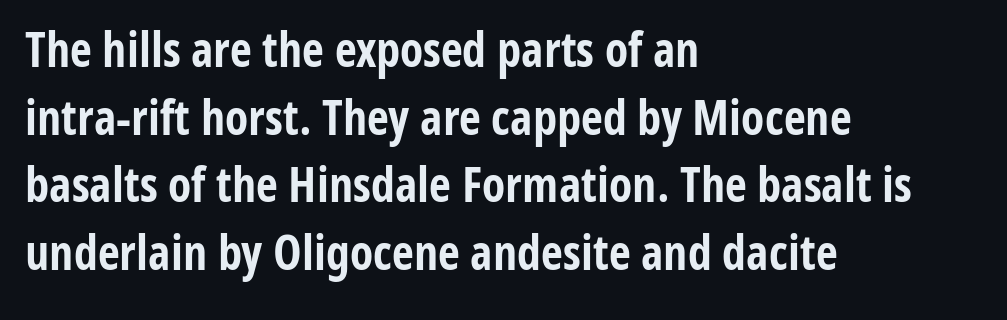
The passage shown is typed in a proportional face where columns would drift. Does the lettering tilt? It doesn't — this is upright. The passage shown is typeset with a sans-serif family. The gap between lines stays unmarked.
